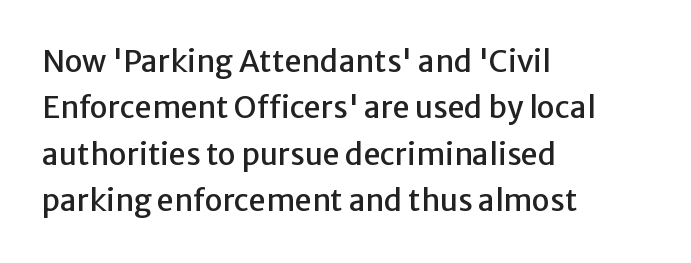
Q: Is the text italic (slanted)? A: No, it is upright.
Q: Is the typeface a serif or a sans-serif typeface? A: Sans-serif.
Q: Is the text underlined? A: No.
Q: How is the paragraph aligned? A: Left-aligned.
Q: Is the spacing between letters normal or unusually wide? A: Normal.
Q: Is the spacing between lines tight, normal or loose? A: Normal.
Q: Width (condensed, normal, or wide)? A: Normal.
Q: Stroke contrast? A: Low.
Q: x-height? A: Medium.
Q: Monospaced? A: No.
